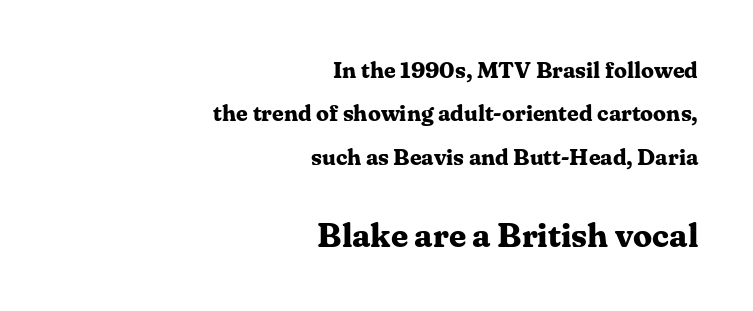
The image shows 34 px bold serif type, upright; set right-aligned, line spacing 1.89x, normal letter spacing, not underlined; the second (bottom) block is 1.48x larger; medium stroke contrast and a medium x-height.
